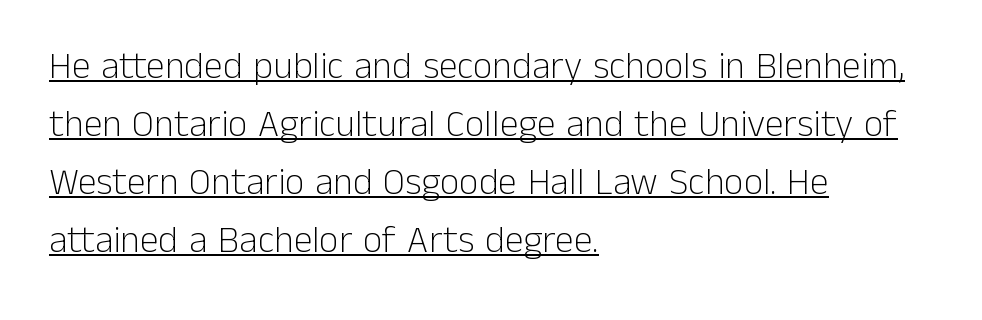
Q: Is the text bold? A: No.
Q: Is the text italic (slanted)? A: No, it is upright.
Q: Is the typeface a serif or a sans-serif typeface? A: Sans-serif.
Q: Is the text underlined? A: Yes.
Q: How is the paragraph aligned? A: Left-aligned.
Q: Is the spacing between letters normal or unusually wide? A: Normal.
Q: Is the spacing between lines tight, normal or loose? A: Normal.
Q: Width (condensed, normal, or wide)? A: Normal.
Q: Stroke contrast? A: Low.
Q: x-height? A: Medium.
Q: Monospaced? A: No.
